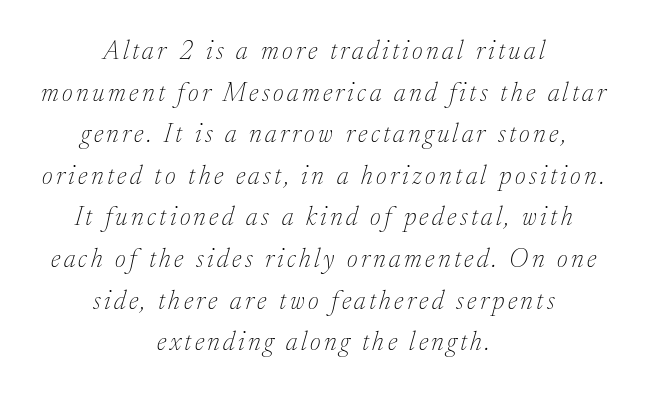
{"italic": "yes", "lean": "right", "slant_degrees": 17, "bold": "no", "underline": "no", "align": "center", "line_spacing": "normal", "line_spacing_ratio": 1.6, "glyph_px": 26}
